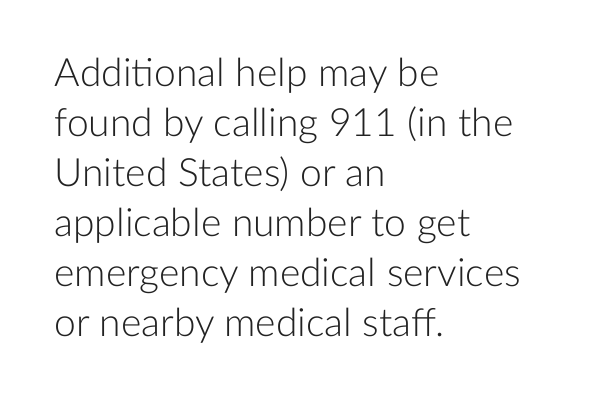
The image shows 39 px light sans-serif type, upright; set left-aligned, normal line spacing (1.28x), normal letter spacing, not underlined; low stroke contrast and a medium x-height.
